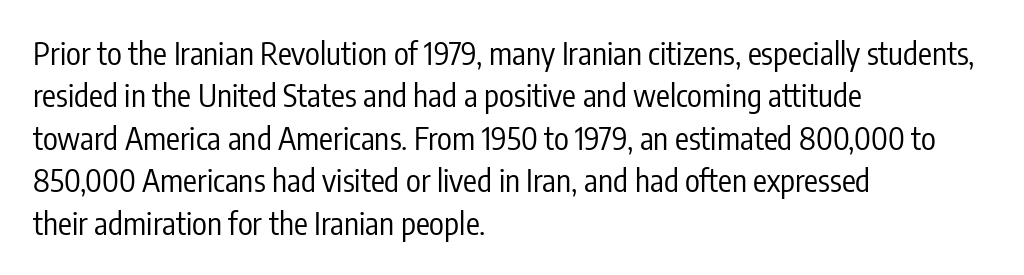
This rendering uses left alignment, leaving the right contour irregular. Character widths vary here, with narrow letters taking less room than wide ones. The specimen reads as upright at a glance. The letters carry no serifs — their stems end cleanly without finishing strokes.
